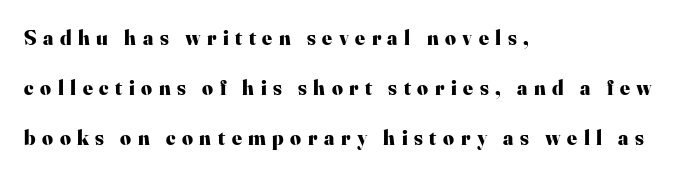
In terms of leading, this rendering errs on the spacious side. Each word looks stretched out because of the extra space between its letters. Line beginnings align vertically; line endings do not. Notice how thick the strokes are: this is what a full bold looks like.
